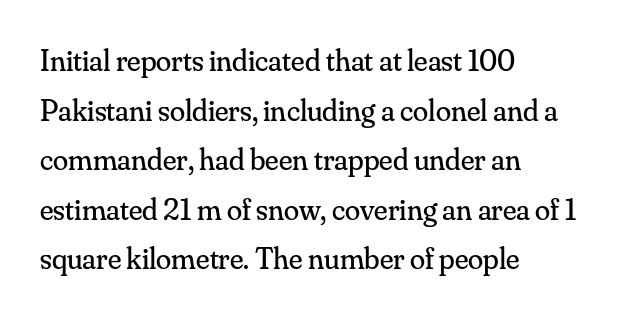
{"serif": "yes", "italic": "no", "bold": "no", "weight": "regular", "width": "normal", "stroke_contrast": "medium", "x_height": "small", "monospaced": "no", "underline": "no", "align": "left", "line_spacing": "normal", "line_spacing_ratio": 1.6, "letter_spacing": "normal", "letter_spacing_em": 0.0, "glyph_px": 31}
